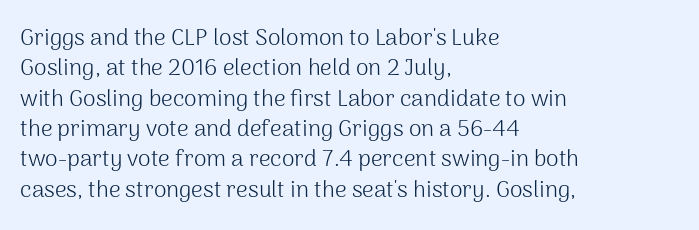
The space directly below the letters is spotless. Caption: standard tracking, unaltered. Vertically, the passage feels balanced, rows spaced as you'd expect. Does the lettering tilt? It doesn't — this is upright.
